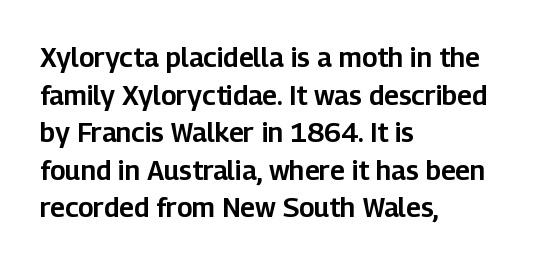
{"italic": "no", "underline": "no", "align": "left", "line_spacing": "normal", "line_spacing_ratio": 1.39, "letter_spacing": "normal", "letter_spacing_em": 0.0, "glyph_px": 27}
